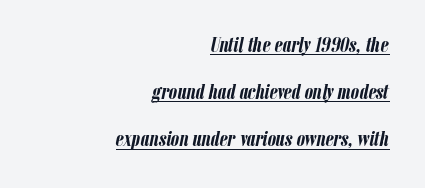
The image shows 21 px bold type, italic (leaning right); set right-aligned, loose line spacing (2.25x), normal letter spacing, underlined.
